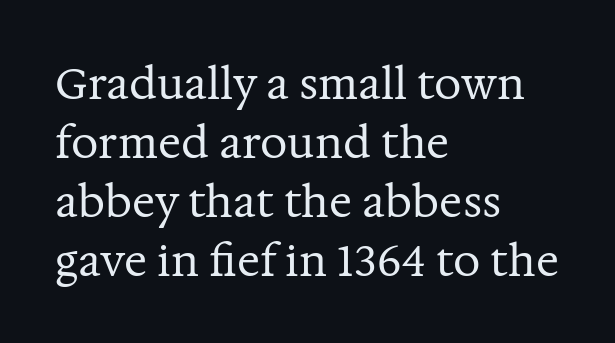
Q: Is the text bold? A: No.
Q: Is the text italic (slanted)? A: No, it is upright.
Q: Is the typeface a serif or a sans-serif typeface? A: Serif.
Q: Is the text underlined? A: No.
Q: How is the paragraph aligned? A: Left-aligned.
Q: Is the spacing between letters normal or unusually wide? A: Normal.
Q: Is the spacing between lines tight, normal or loose? A: Normal.
Q: Width (condensed, normal, or wide)? A: Normal.
Q: Stroke contrast? A: Medium.
Q: x-height? A: Medium.
Q: Monospaced? A: No.
